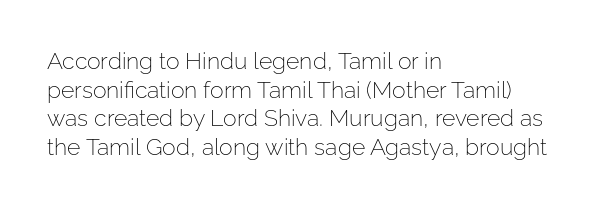
The image shows 23 px text type, upright; set left-aligned, normal line spacing (1.25x), normal letter spacing, not underlined.
